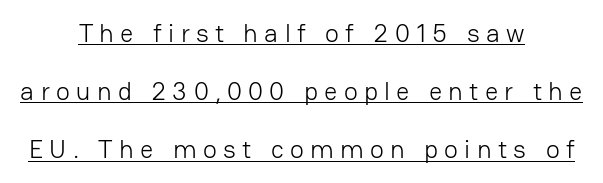
The image shows 26 px text type, upright; set centered, loose line spacing (2.24x), unusually wide letter spacing (+0.24 em), underlined.
